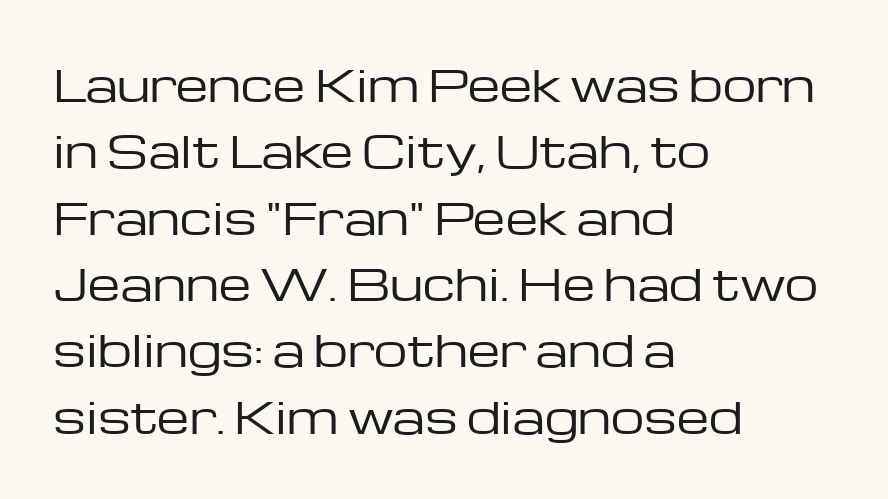
The image shows 42 px regular-weight, wide sans-serif type, upright; set left-aligned, normal line spacing (1.58x), normal letter spacing, not underlined; low stroke contrast and a medium x-height.
